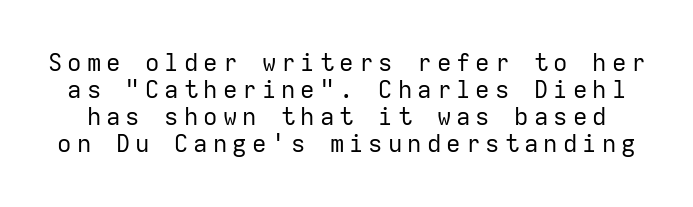
The image shows 24 px text type, upright; set tight line spacing (1.13x), unusually wide letter spacing (+0.21 em), not underlined.
